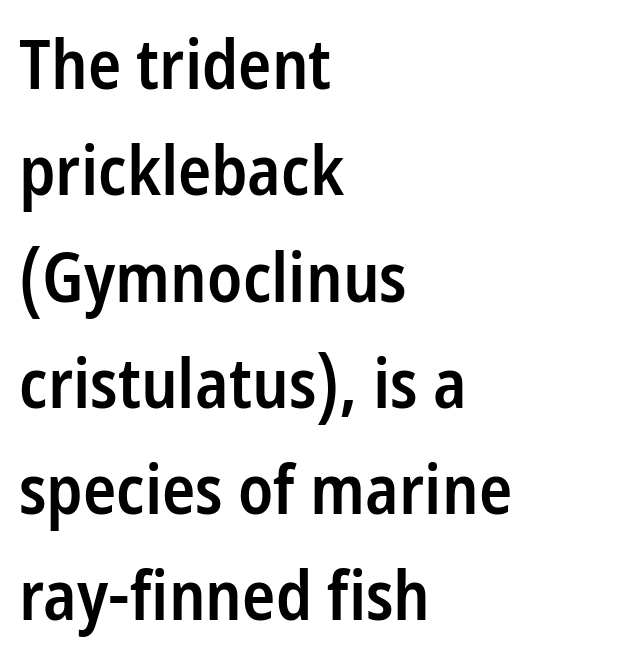
Q: Is the text bold? A: Semi-bold.
Q: Is the text italic (slanted)? A: No, it is upright.
Q: Is the typeface a serif or a sans-serif typeface? A: Sans-serif.
Q: Is the text underlined? A: No.
Q: How is the paragraph aligned? A: Left-aligned.
Q: Is the spacing between letters normal or unusually wide? A: Normal.
Q: Is the spacing between lines tight, normal or loose? A: Normal.
Q: Width (condensed, normal, or wide)? A: Condensed.
Q: Stroke contrast? A: Low.
Q: x-height? A: Medium.
Q: Monospaced? A: No.
